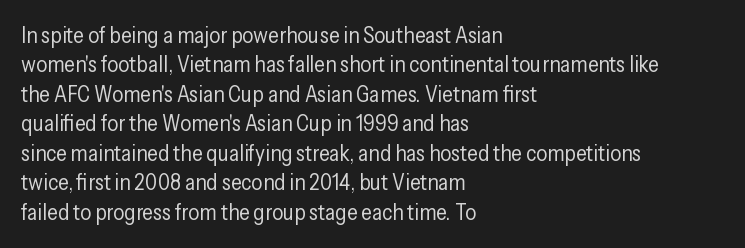
Q: Is the text bold? A: No.
Q: Is the text italic (slanted)? A: No, it is upright.
Q: Is the text underlined? A: No.
Q: How is the paragraph aligned? A: Left-aligned.
Q: Is the spacing between letters normal or unusually wide? A: Normal.
Q: Is the spacing between lines tight, normal or loose? A: Normal.
